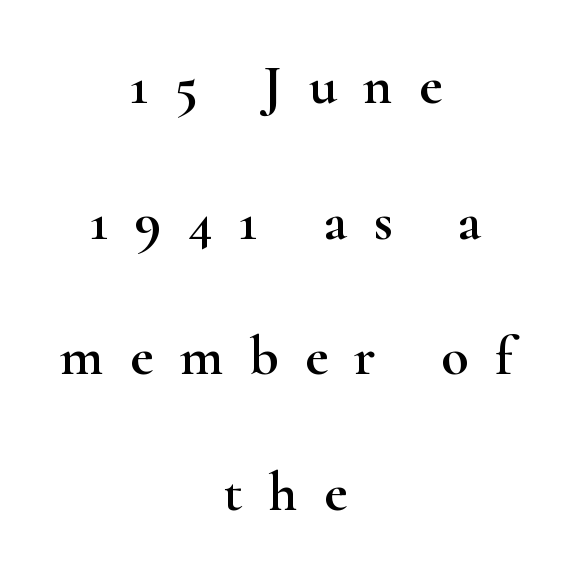
The image shows 56 px wide serif type, upright; set centered, loose line spacing (2.42x), unusually wide letter spacing (+0.47 em), not underlined; high stroke contrast and a small x-height.
